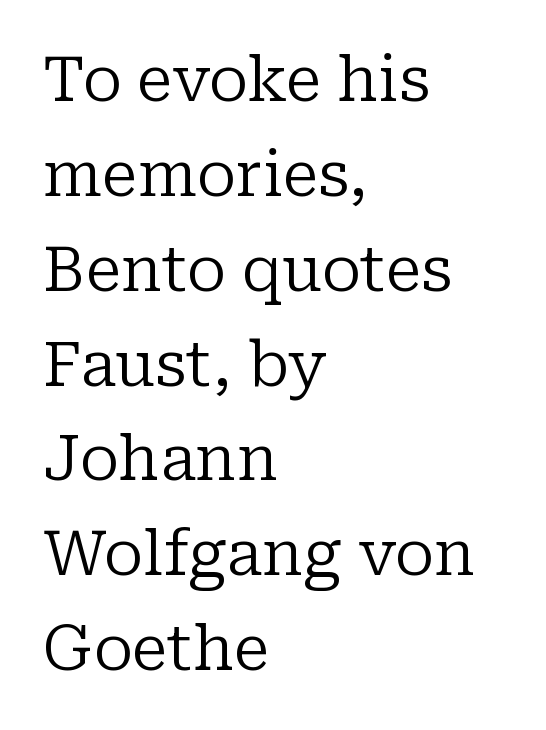
{"serif": "yes", "italic": "no", "bold": "no", "weight": "regular", "width": "normal", "stroke_contrast": "low", "x_height": "medium", "monospaced": "no", "underline": "no", "align": "left", "line_spacing": "normal", "line_spacing_ratio": 1.53, "letter_spacing": "normal", "letter_spacing_em": 0.0, "glyph_px": 62}
